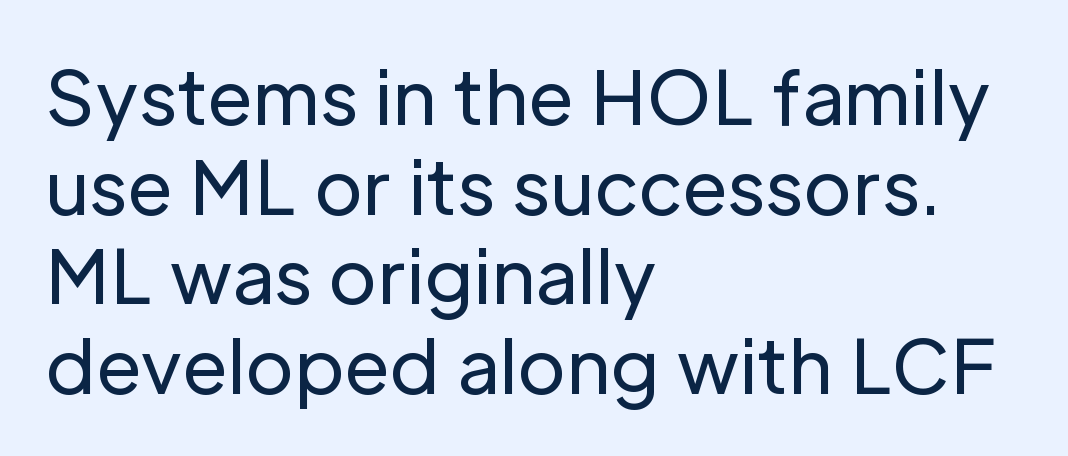
{"serif": "no", "italic": "no", "bold": "no", "weight": "regular", "width": "normal", "stroke_contrast": "low", "x_height": "medium", "monospaced": "no", "underline": "no", "align": "left", "line_spacing_ratio": 1.21, "letter_spacing": "normal", "letter_spacing_em": 0.0, "glyph_px": 74}
